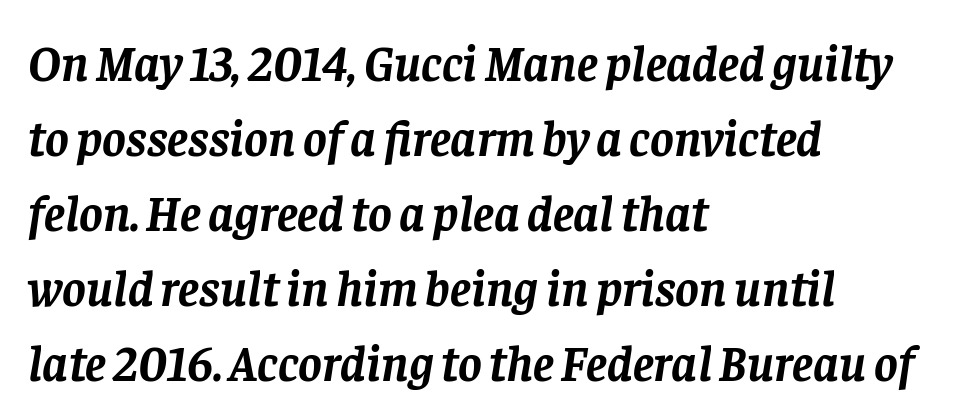
{"serif": "yes", "italic": "yes", "lean": "right", "slant_degrees": 8, "bold": "yes", "weight": "semibold", "width": "normal", "stroke_contrast": "low", "x_height": "large", "monospaced": "no", "underline": "no", "align": "left", "line_spacing": "normal", "line_spacing_ratio": 1.5, "letter_spacing": "normal", "letter_spacing_em": 0.0, "glyph_px": 50}
